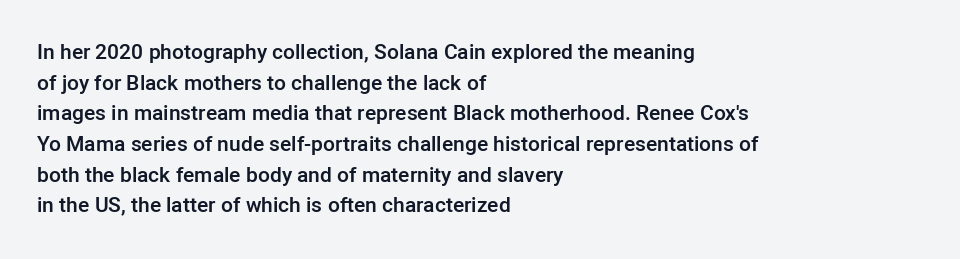
{"italic": "no", "bold": "semi", "underline": "no", "align": "left", "line_spacing": "normal", "line_spacing_ratio": 1.46, "letter_spacing": "normal", "letter_spacing_em": 0.0, "glyph_px": 21}
